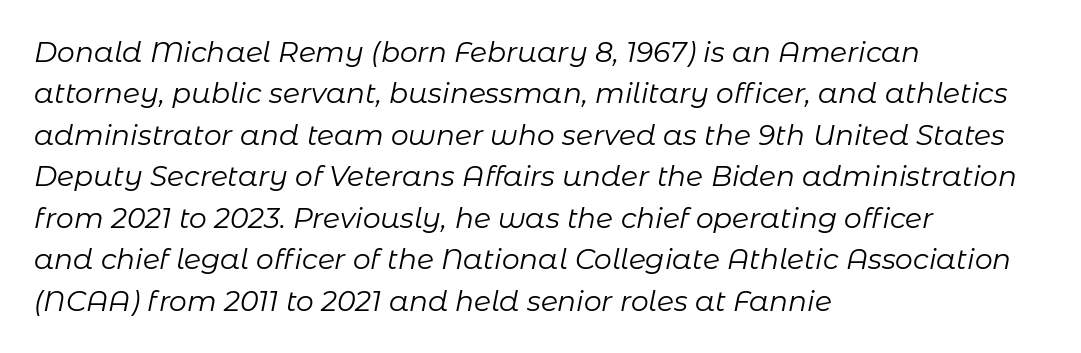
Weight: regular or lighter. Descenders hang freely into open space. The axis of the letterforms is tilted away from vertical. The passage shown is typed in a proportional face where columns would drift. One glance says typical: line gaps are just what's usual.
